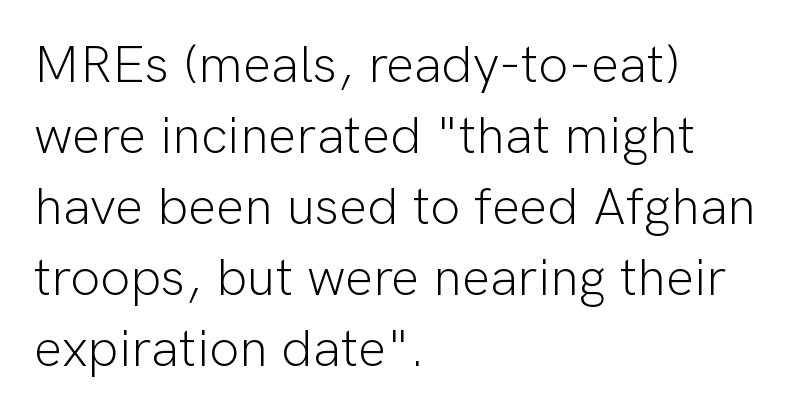
Q: Is the text bold? A: No.
Q: Is the text italic (slanted)? A: No, it is upright.
Q: Is the typeface a serif or a sans-serif typeface? A: Sans-serif.
Q: Is the text underlined? A: No.
Q: How is the paragraph aligned? A: Left-aligned.
Q: Is the spacing between letters normal or unusually wide? A: Normal.
Q: Is the spacing between lines tight, normal or loose? A: Normal.
Q: Width (condensed, normal, or wide)? A: Normal.
Q: Stroke contrast? A: Low.
Q: x-height? A: Medium.
Q: Monospaced? A: No.
